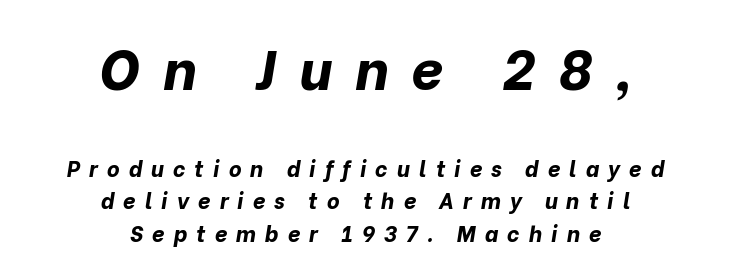
The image shows 56 px bold type, italic (leaning right); set centered, normal line spacing (1.47x), unusually wide letter spacing (+0.41 em), not underlined; the first (top) block is 2.55x larger; low stroke contrast and a medium x-height.
